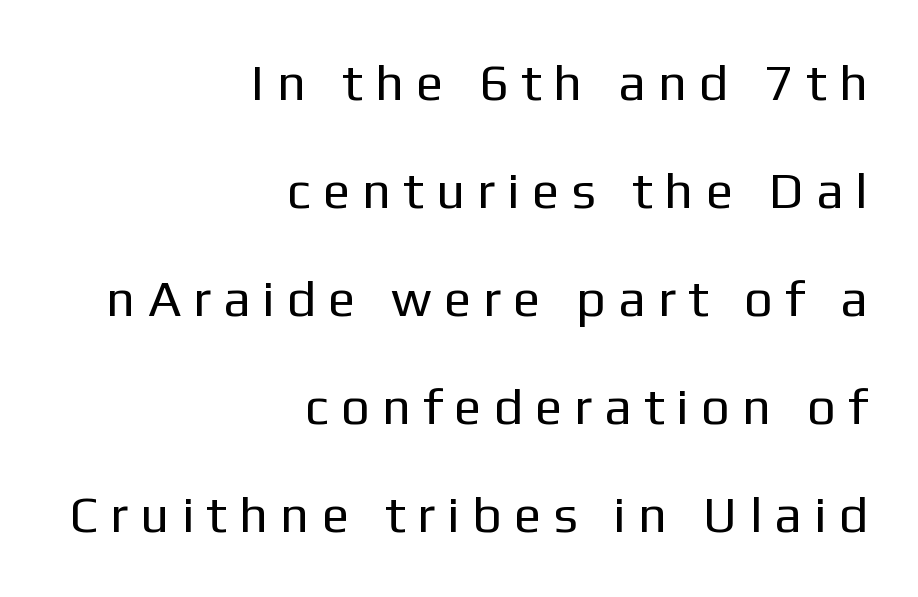
{"serif": "no", "italic": "no", "bold": "no", "weight": "regular", "width": "normal", "stroke_contrast": "low", "x_height": "medium", "monospaced": "no", "underline": "no", "align": "right", "line_spacing": "loose", "line_spacing_ratio": 2.12, "letter_spacing": "wide", "letter_spacing_em": 0.31, "glyph_px": 51}
